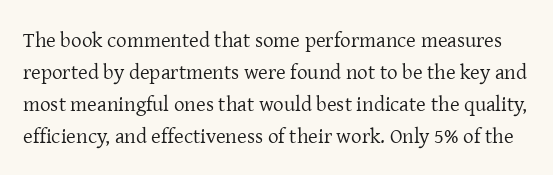
Q: Is the text bold? A: No.
Q: Is the text italic (slanted)? A: No, it is upright.
Q: Is the text underlined? A: No.
Q: Is the spacing between letters normal or unusually wide? A: Normal.
Q: Is the spacing between lines tight, normal or loose? A: Normal.
